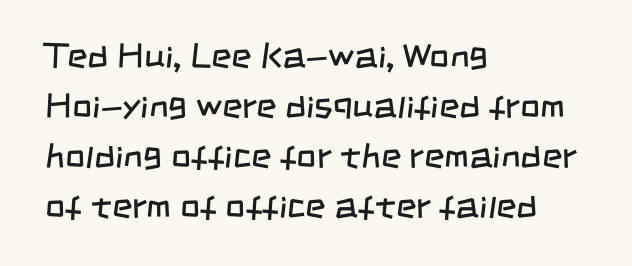
{"serif": "no", "bold": "no", "weight": "regular", "width": "condensed", "stroke_contrast": "low", "x_height": "large", "monospaced": "no", "underline": "no", "align": "left", "line_spacing": "normal", "line_spacing_ratio": 1.43, "letter_spacing": "normal", "letter_spacing_em": 0.0, "glyph_px": 35}
